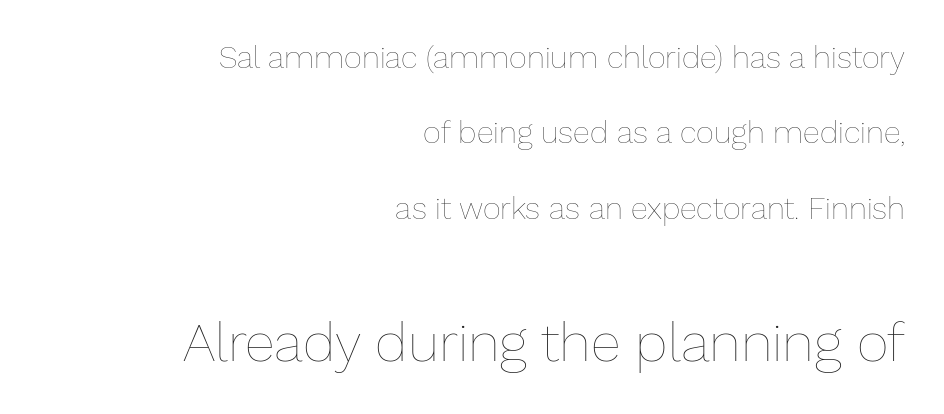
The image shows 55 px thin type, upright; set right-aligned, loose line spacing (2.43x), normal letter spacing, not underlined; the second (bottom) block is 1.77x larger; low stroke contrast and a medium x-height.
